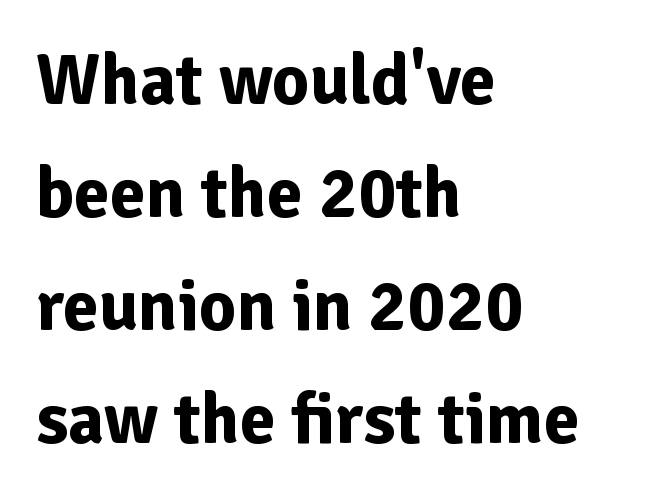
The line-height multiplier appears to be the usual default. Proportional: the letters do not fall into vertical columns. Nope, not italic — everything's standing straight. The compositor pushed each line to the left boundary. Look at the stroke-to-counter ratio: heavy, a bold.
